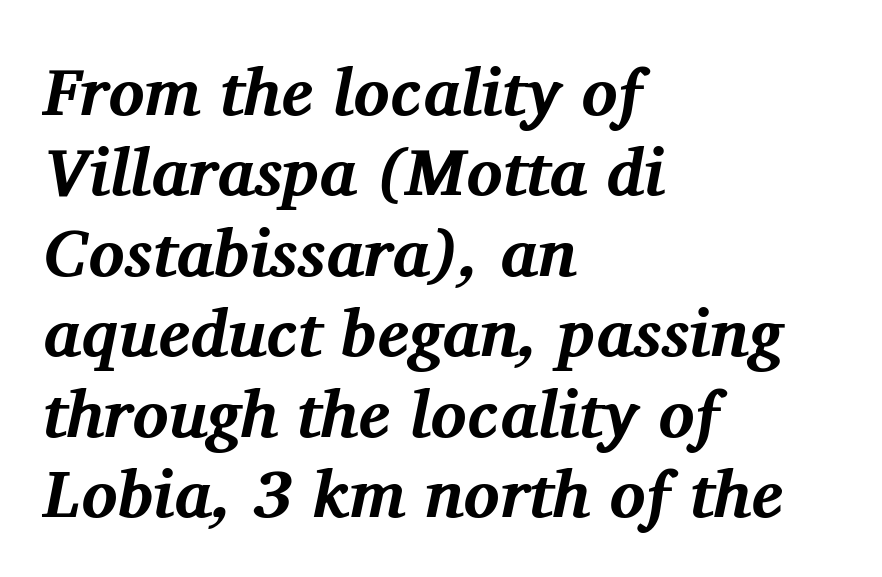
The image shows 67 px bold serif type, italic (leaning right); set left-aligned, line spacing 1.2x, normal letter spacing, not underlined; medium stroke contrast and a medium x-height.
